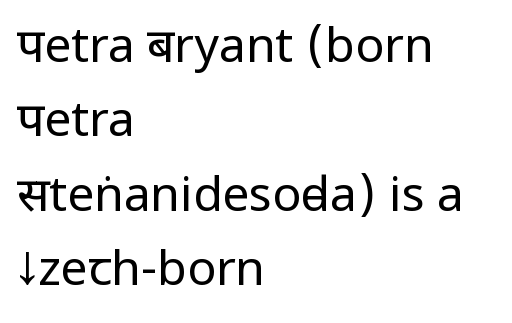
Q: Is the text bold? A: No.
Q: Is the text italic (slanted)? A: No, it is upright.
Q: Is the typeface a serif or a sans-serif typeface? A: Sans-serif.
Q: Is the text underlined? A: No.
Q: How is the paragraph aligned? A: Left-aligned.
Q: Is the spacing between letters normal or unusually wide? A: Normal.
Q: Is the spacing between lines tight, normal or loose? A: Normal.
Q: Width (condensed, normal, or wide)? A: Condensed.
Q: Stroke contrast? A: Low.
Q: x-height? A: Large.
Q: Monospaced? A: No.
